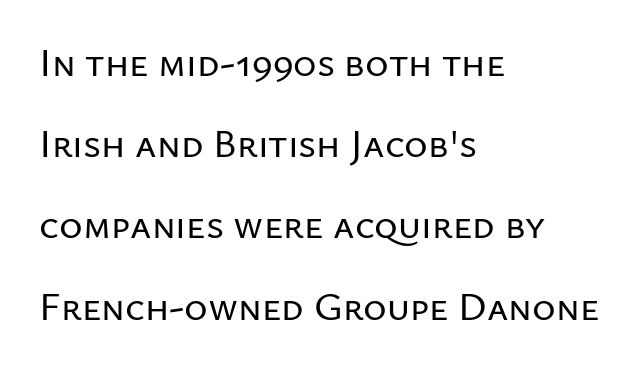
Q: Is the text italic (slanted)? A: No, it is upright.
Q: Is the typeface a serif or a sans-serif typeface? A: Sans-serif.
Q: Is the text underlined? A: No.
Q: How is the paragraph aligned? A: Left-aligned.
Q: Is the spacing between letters normal or unusually wide? A: Normal.
Q: Is the spacing between lines tight, normal or loose? A: Loose.
Q: Width (condensed, normal, or wide)? A: Normal.
Q: Stroke contrast? A: Low.
Q: x-height? A: Medium.
Q: Monospaced? A: No.
